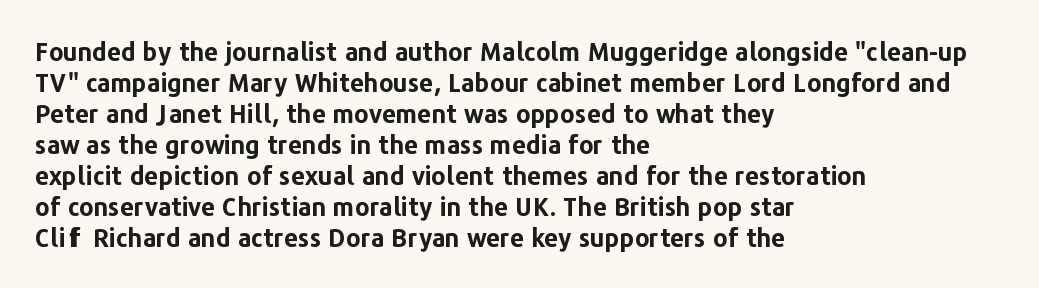
The image shows 25 px bold type, upright; set left-aligned, line spacing 1.24x, normal letter spacing, not underlined.
